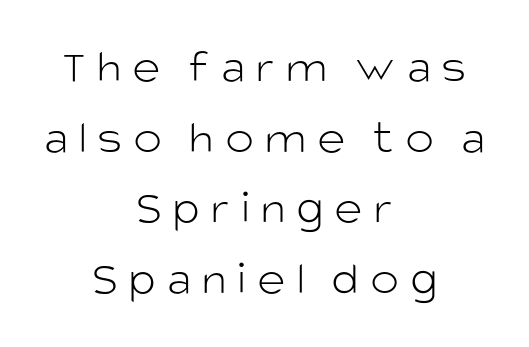
The image shows 48 px light sans-serif type, upright; set centered, normal line spacing (1.47x), unusually wide letter spacing (+0.23 em), not underlined; low stroke contrast and a large x-height.
